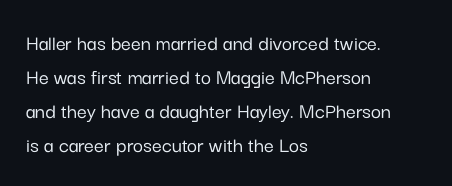
Q: Is the text italic (slanted)? A: No, it is upright.
Q: Is the text underlined? A: No.
Q: How is the paragraph aligned? A: Left-aligned.
Q: Is the spacing between letters normal or unusually wide? A: Normal.
Q: Is the spacing between lines tight, normal or loose? A: Normal.
